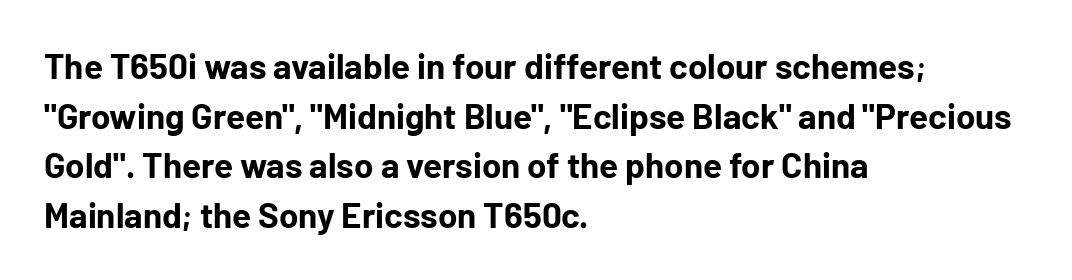
The image shows 35 px bold sans-serif type, upright; set left-aligned, normal line spacing (1.42x), normal letter spacing, not underlined; low stroke contrast and a medium x-height.
